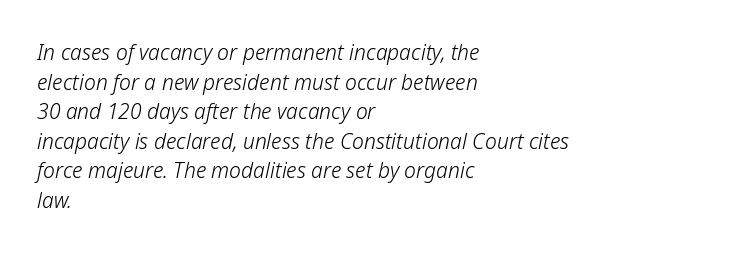
{"italic": "yes", "lean": "right", "slant_degrees": 12, "bold": "no", "underline": "no", "align": "left", "line_spacing": "normal", "line_spacing_ratio": 1.41, "letter_spacing": "normal", "letter_spacing_em": 0.0, "glyph_px": 21}
